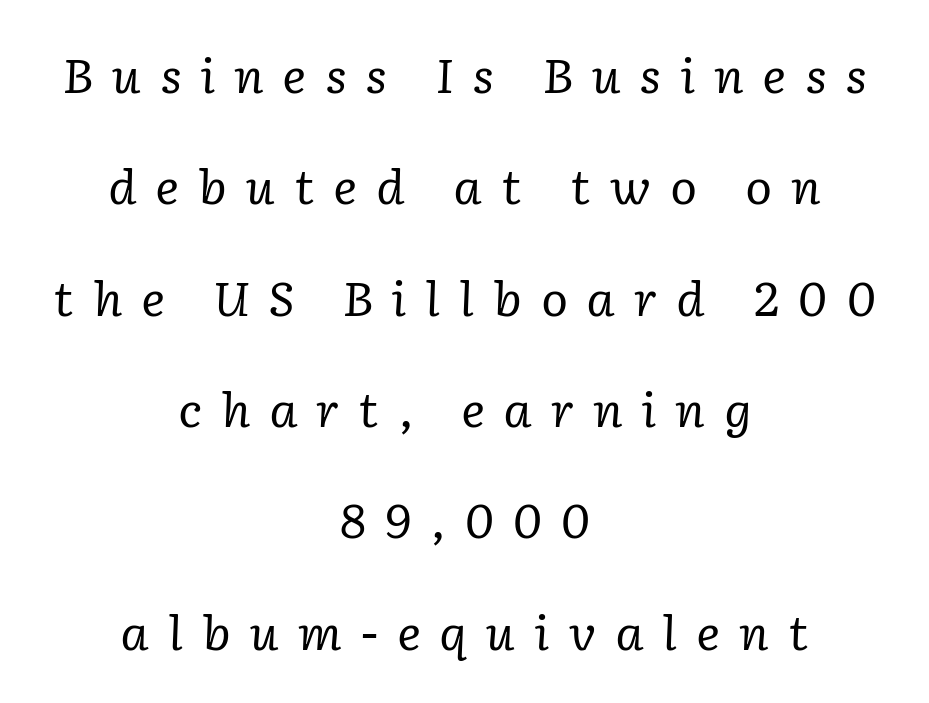
The image shows 46 px regular-weight serif type, italic (leaning right); set centered, loose line spacing (2.42x), unusually wide letter spacing (+0.4 em), not underlined; low stroke contrast and a medium x-height.
